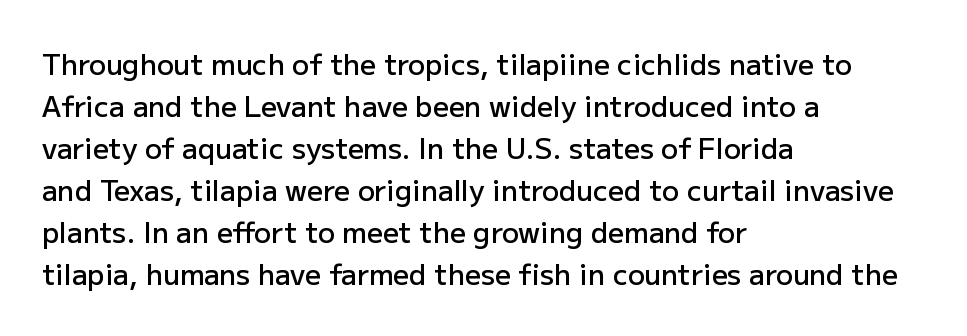
{"serif": "no", "italic": "no", "bold": "semi", "weight": "semibold", "width": "normal", "stroke_contrast": "low", "x_height": "medium", "monospaced": "no", "underline": "no", "align": "left", "line_spacing": "normal", "line_spacing_ratio": 1.5, "letter_spacing": "normal", "letter_spacing_em": 0.0, "glyph_px": 28}
